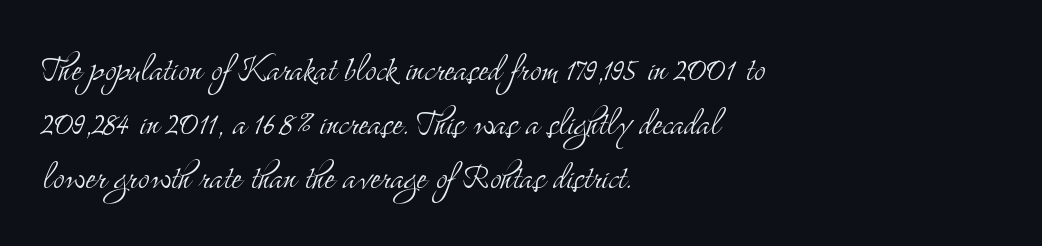
The image shows 43 px light, condensed serif type; set left-aligned, normal line spacing (1.26x), normal letter spacing, not underlined; medium stroke contrast and a small x-height.
